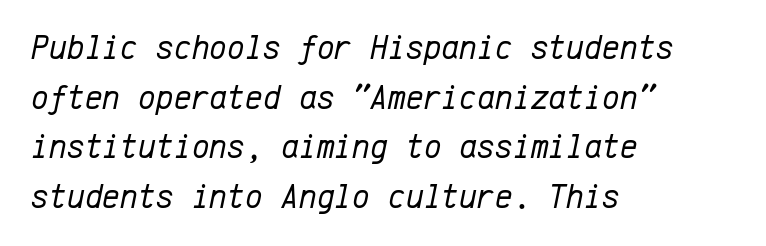
The image shows 34 px regular-weight type, italic (leaning right), monospaced; set left-aligned, normal line spacing (1.46x), normal letter spacing, not underlined; low stroke contrast and a medium x-height.
